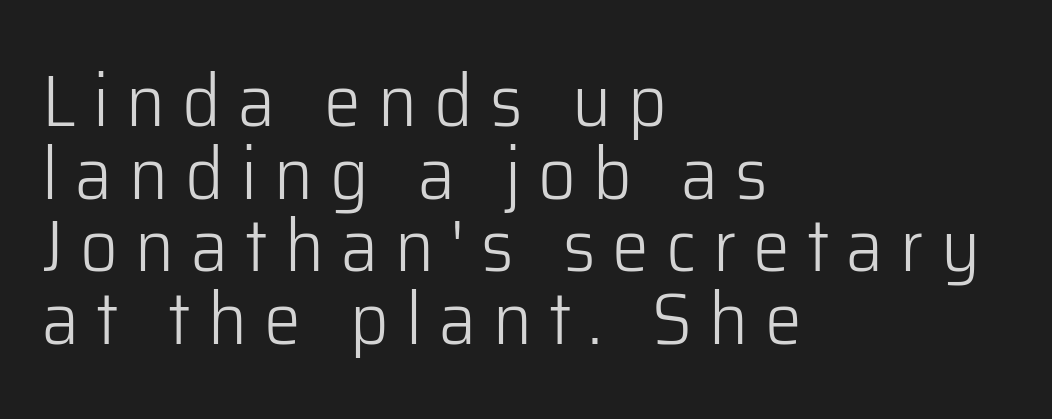
{"serif": "no", "italic": "no", "bold": "no", "weight": "light", "width": "normal", "stroke_contrast": "low", "x_height": "medium", "monospaced": "no", "underline": "no", "align": "left", "line_spacing": "tight", "line_spacing_ratio": 0.98, "letter_spacing": "wide", "letter_spacing_em": 0.23, "glyph_px": 74}
